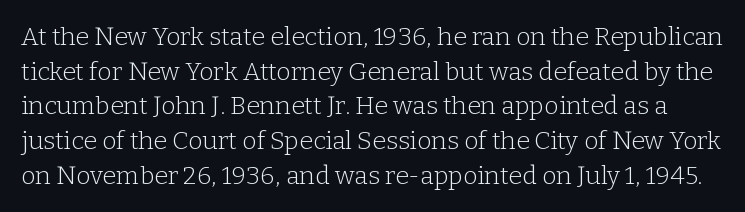
The image shows 25 px text type, upright; set normal line spacing (1.39x), normal letter spacing, not underlined.
